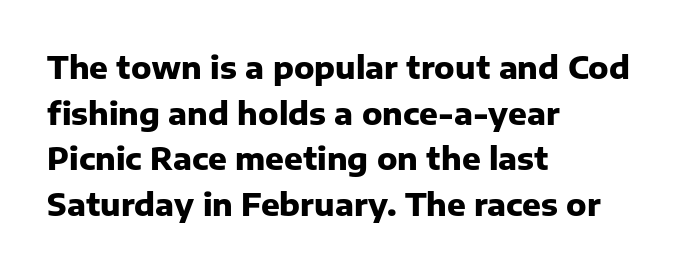
The image shows 31 px heavy sans-serif type, upright; set left-aligned, normal line spacing (1.47x), normal letter spacing, not underlined; low stroke contrast and a medium x-height.
